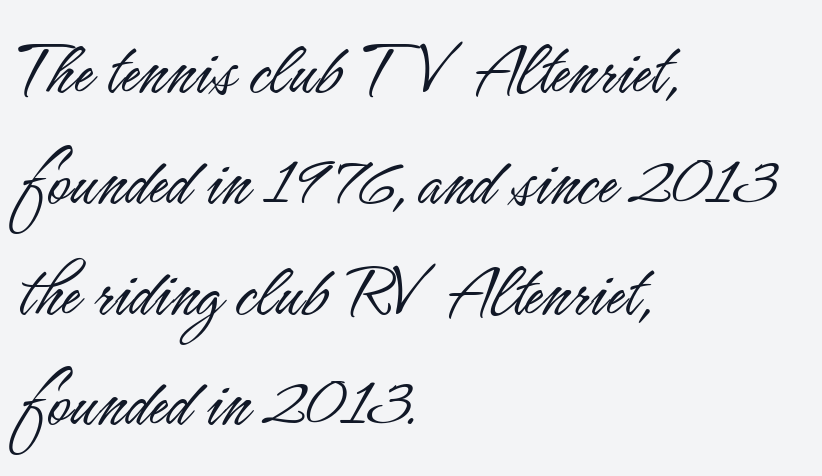
{"serif": "no", "bold": "no", "weight": "light", "width": "condensed", "stroke_contrast": "low", "x_height": "small", "monospaced": "no", "underline": "no", "align": "left", "line_spacing": "normal", "line_spacing_ratio": 1.42, "letter_spacing": "normal", "letter_spacing_em": 0.0, "glyph_px": 78}
